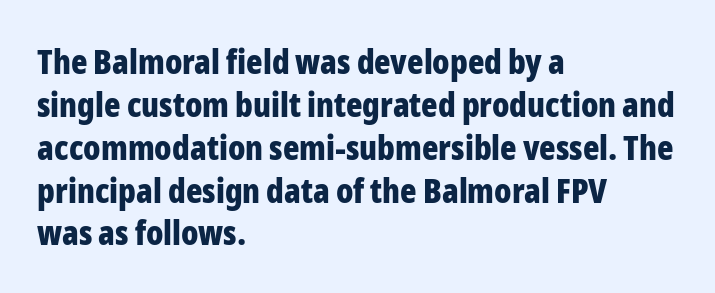
Q: Is the text bold? A: Yes.
Q: Is the text italic (slanted)? A: No, it is upright.
Q: Is the typeface a serif or a sans-serif typeface? A: Sans-serif.
Q: Is the text underlined? A: No.
Q: How is the paragraph aligned? A: Left-aligned.
Q: Is the spacing between letters normal or unusually wide? A: Normal.
Q: Is the spacing between lines tight, normal or loose? A: Normal.
Q: Width (condensed, normal, or wide)? A: Condensed.
Q: Stroke contrast? A: Low.
Q: x-height? A: Medium.
Q: Monospaced? A: No.
